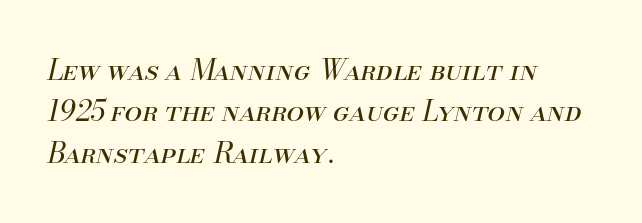
Descenders are the only things crossing below the line. Successive baselines arrive at the customary interval. Italic? Definitely — the glyphs are oblique. Between one letter and the next there's only the usual sliver of space. Do the characters align in a grid? No, the font is proportional. Line beginnings align vertically; line endings do not.
